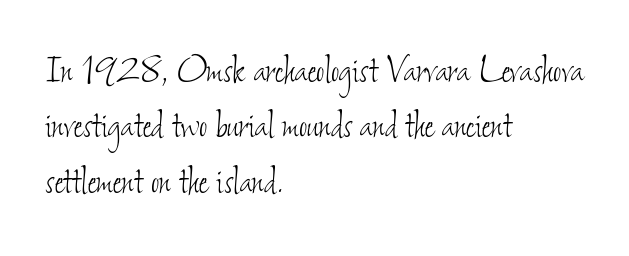
{"bold": "no", "weight": "thin", "width": "condensed", "stroke_contrast": "low", "x_height": "small", "monospaced": "no", "underline": "no", "align": "left", "line_spacing_ratio": 1.23, "letter_spacing": "normal", "letter_spacing_em": 0.0, "glyph_px": 45}
